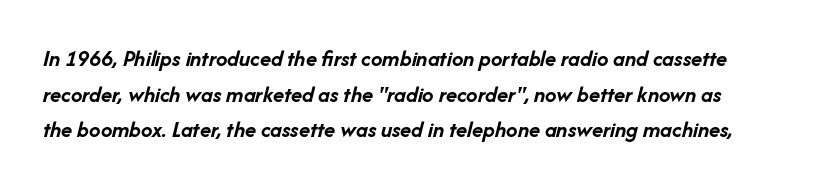
{"italic": "yes", "lean": "right", "slant_degrees": 14, "bold": "yes", "underline": "no", "line_spacing": "normal", "line_spacing_ratio": 1.55, "letter_spacing": "normal", "letter_spacing_em": 0.0, "glyph_px": 23}
